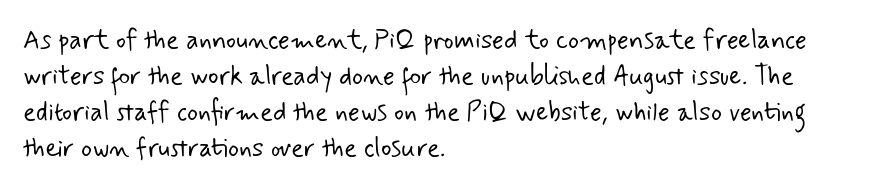
Q: Is the text bold? A: No.
Q: Is the text underlined? A: No.
Q: How is the paragraph aligned? A: Left-aligned.
Q: Is the spacing between letters normal or unusually wide? A: Normal.
Q: Is the spacing between lines tight, normal or loose? A: Normal.
